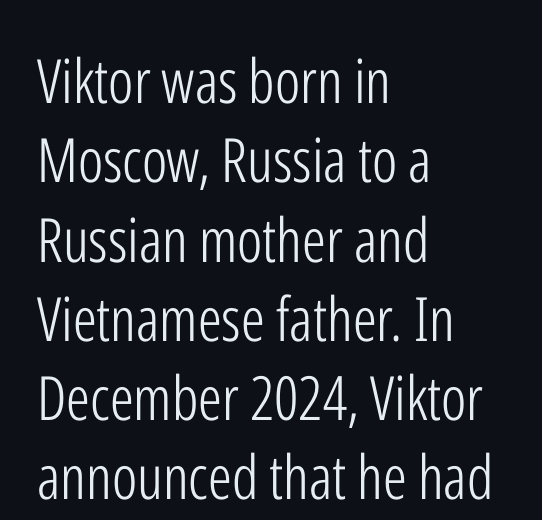
The image shows 61 px light, condensed sans-serif type, upright; set left-aligned, normal line spacing (1.3x), normal letter spacing, not underlined; low stroke contrast and a medium x-height.
